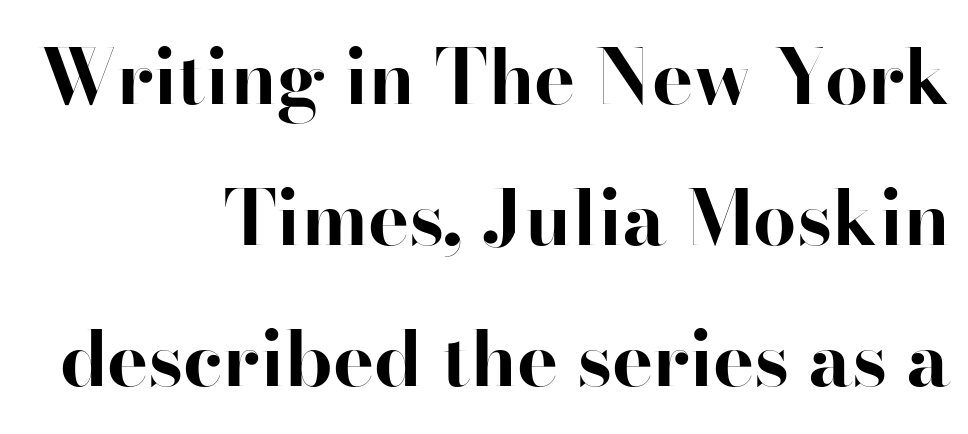
A bare baseline throughout the passage. The letters sit at their default tracking, neither squeezed nor spread. The rendering uses natural spacing where letterforms have individual widths. Chunky letters — that's bold for sure.
